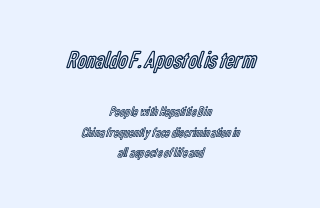
Whoever set this made the first block the dominant, larger element. Lines of text with bare space underneath. The block of text has a typical density, with ordinary space between rows. Nobody touched the tracking dial on this one. Leftover space on each line is divided equally before and after the words.
